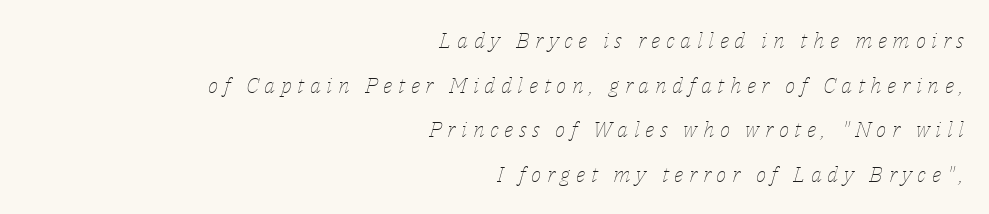
Q: Is the text bold? A: No.
Q: Is the text italic (slanted)? A: Yes, it leans right by about 14 degrees.
Q: Is the text underlined? A: No.
Q: How is the paragraph aligned? A: Right-aligned.
Q: Is the spacing between letters normal or unusually wide? A: Unusually wide.
Q: Is the spacing between lines tight, normal or loose? A: Loose.
